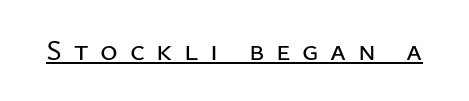
The image shows 30 px sans-serif type, upright; set unusually wide letter spacing (+0.39 em), underlined; low stroke contrast and a medium x-height.
